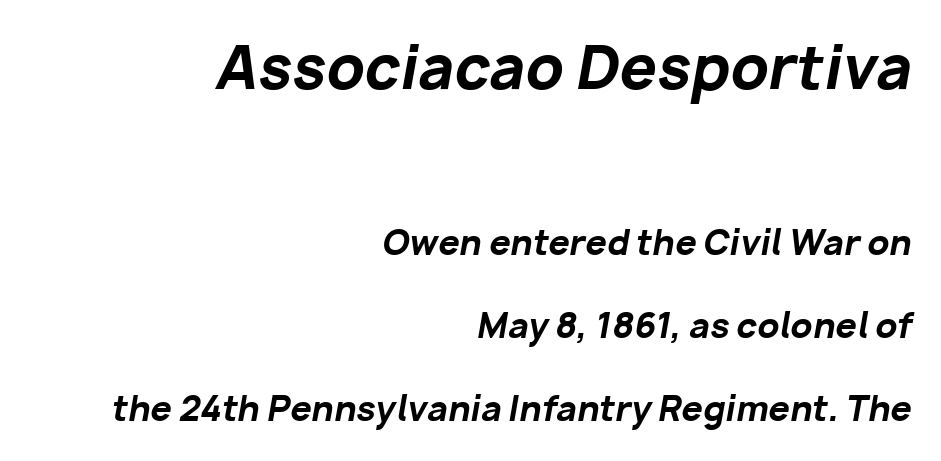
The image shows 59 px bold type, italic (leaning right); set right-aligned, loose line spacing (2.44x), normal letter spacing, not underlined; the first (top) block is 1.74x larger; low stroke contrast and a medium x-height.
